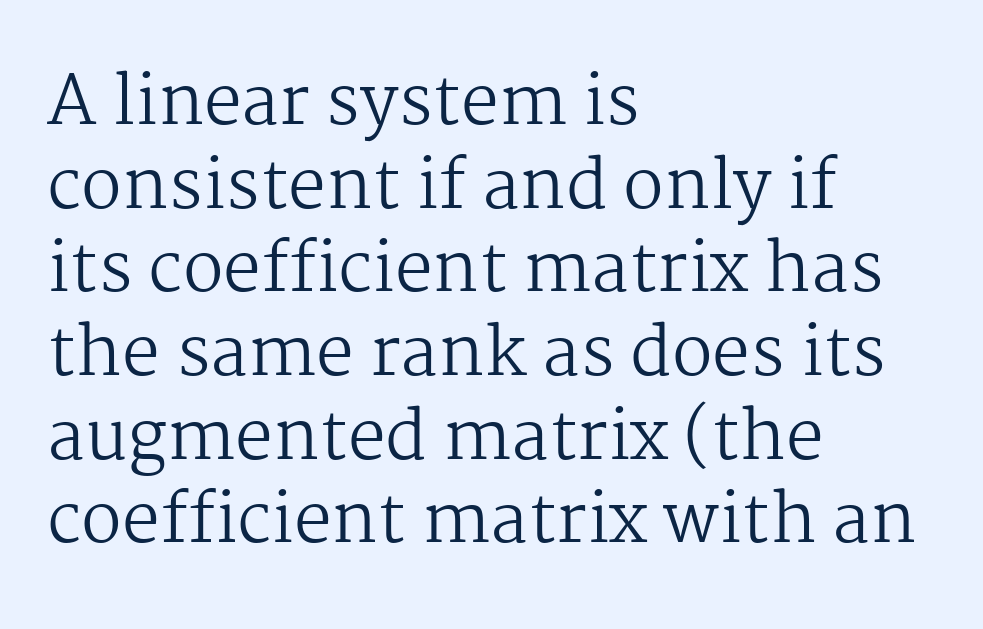
The image shows 68 px regular-weight serif type, upright; set left-aligned, line spacing 1.23x, normal letter spacing, not underlined; medium stroke contrast and a medium x-height.
